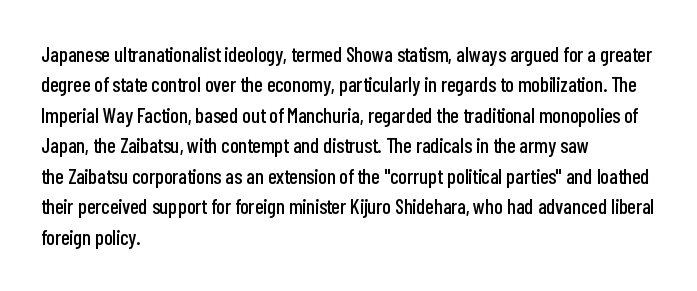
{"italic": "no", "underline": "no", "align": "left", "line_spacing": "normal", "line_spacing_ratio": 1.45, "letter_spacing": "normal", "letter_spacing_em": 0.0, "glyph_px": 21}
